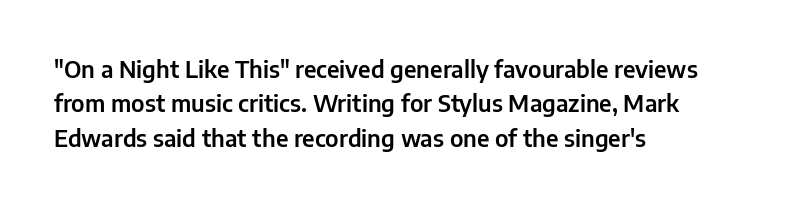
{"italic": "no", "underline": "no", "align": "left", "line_spacing": "normal", "line_spacing_ratio": 1.49, "letter_spacing": "normal", "letter_spacing_em": 0.0, "glyph_px": 23}
